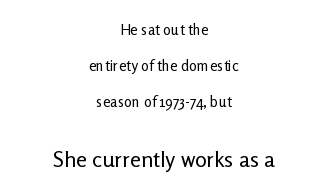
A great deal of white space separates one row of letters from the next. Characters follow at the spacing the type designer built in. Typeset on center — no edge is straight. Reading top to bottom, the characters get bigger at the block break.
